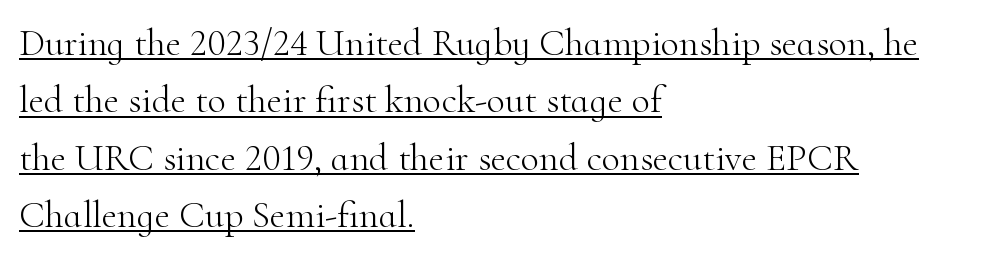
Q: Is the text bold? A: No.
Q: Is the text italic (slanted)? A: No, it is upright.
Q: Is the typeface a serif or a sans-serif typeface? A: Serif.
Q: Is the text underlined? A: Yes.
Q: How is the paragraph aligned? A: Left-aligned.
Q: Is the spacing between letters normal or unusually wide? A: Normal.
Q: Is the spacing between lines tight, normal or loose? A: Normal.
Q: Width (condensed, normal, or wide)? A: Normal.
Q: Stroke contrast? A: High.
Q: x-height? A: Small.
Q: Monospaced? A: No.
